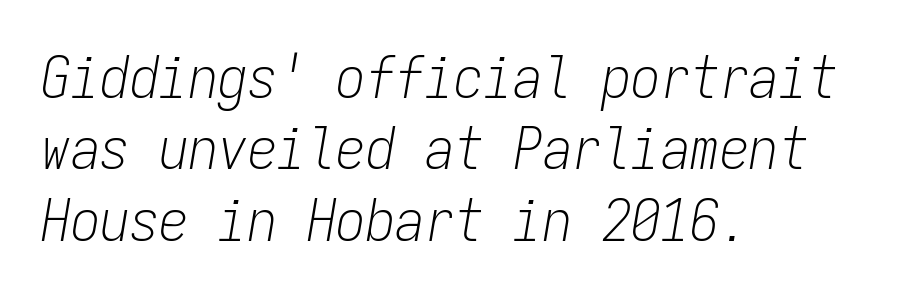
The image shows 59 px light, condensed type, italic (leaning right), monospaced; set left-aligned, line spacing 1.21x, normal letter spacing, not underlined; low stroke contrast and a medium x-height.
